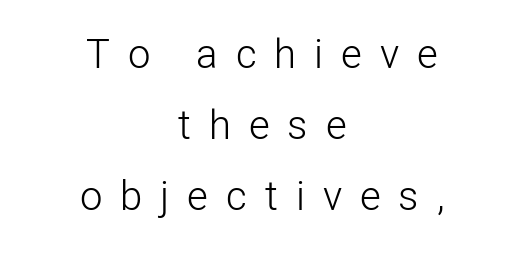
The image shows 40 px light sans-serif type, upright; set centered, line spacing 1.78x, unusually wide letter spacing (+0.45 em), not underlined; low stroke contrast and a medium x-height.
